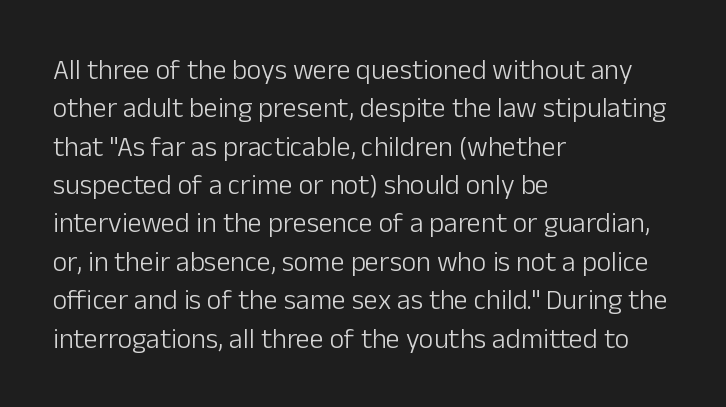
Casual observation: everything's shoved over to the left. Stroke mass is kept to a normal reading level or below. The letterforms sit shoulder to shoulder at normal distance. How would I describe the line gaps? Plain and ordinary. A roman cut, with each character standing at attention. Do the characters align in a grid? No, the font is proportional.
